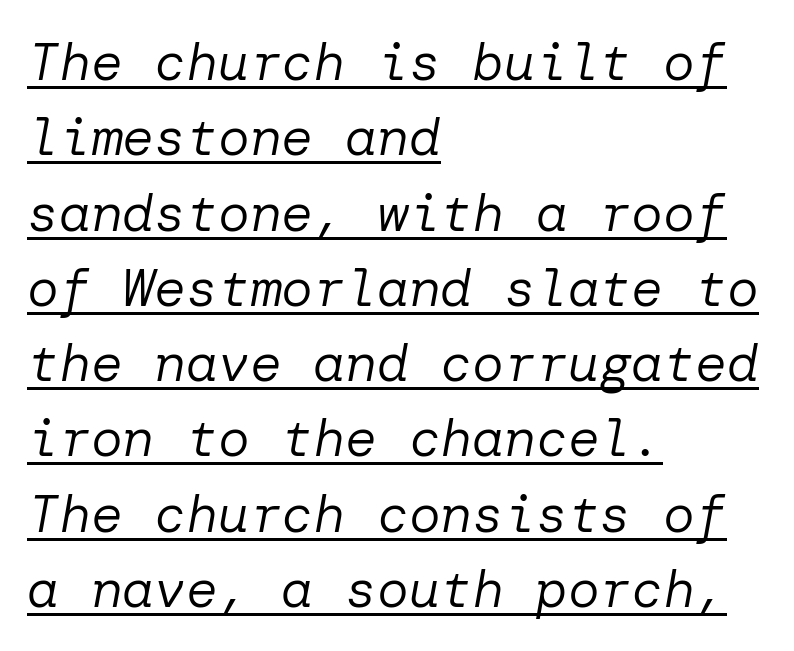
The compositor pushed each line to the left boundary. The strokes carry an ordinary text weight at most. Observe the ordinary spacing: letters are neighbours, not strangers. Observe the lean: these are italic letterforms.
